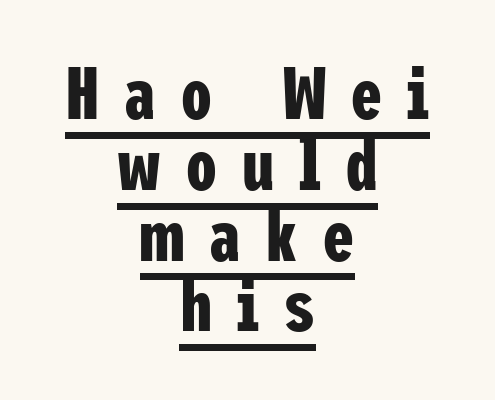
The image shows 73 px bold, condensed sans-serif type, upright; set centered, tight line spacing (0.97x), unusually wide letter spacing (+0.33 em), underlined; low stroke contrast and a medium x-height.
